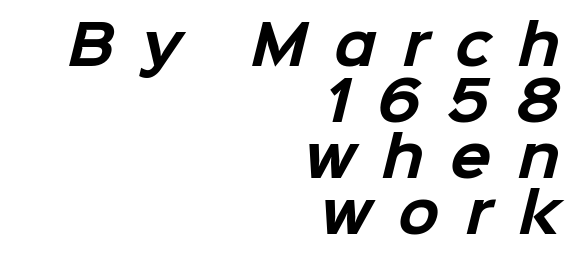
{"serif": "no", "bold": "yes", "weight": "bold", "width": "normal", "stroke_contrast": "low", "x_height": "medium", "monospaced": "no", "underline": "no", "align": "right", "line_spacing": "tight", "line_spacing_ratio": 1.04, "letter_spacing": "wide", "letter_spacing_em": 0.49, "glyph_px": 54}
